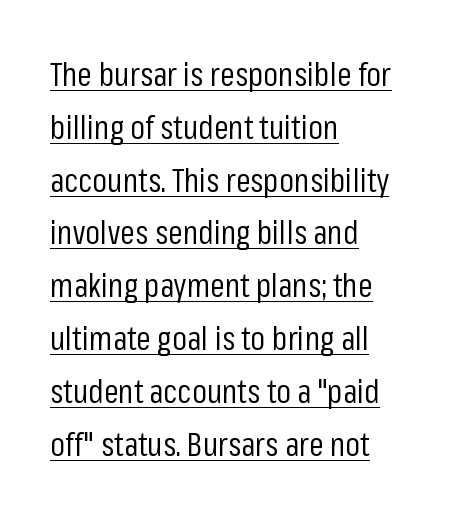
The image shows 33 px regular-weight, condensed sans-serif type, upright; set left-aligned, normal line spacing (1.6x), normal letter spacing, underlined; low stroke contrast and a medium x-height.
